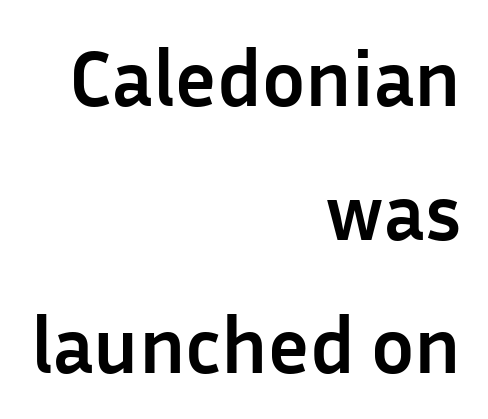
The image shows 80 px semibold sans-serif type, upright; set right-aligned, normal line spacing (1.67x), normal letter spacing, not underlined; low stroke contrast and a medium x-height.
